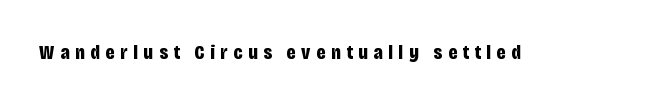
The image shows 21 px bold type, upright; set unusually wide letter spacing (+0.27 em), not underlined.
